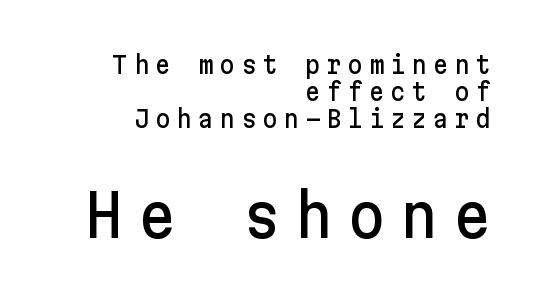
Unlike a traditional serif, this face leaves its strokes unadorned. Summary of vertical rhythm: compact, with narrow interline spacing. What stands out about the letter spacing? Its width — letters are far apart. Plain, unruled lines of type. It's the straight-up-and-down kind of type.
